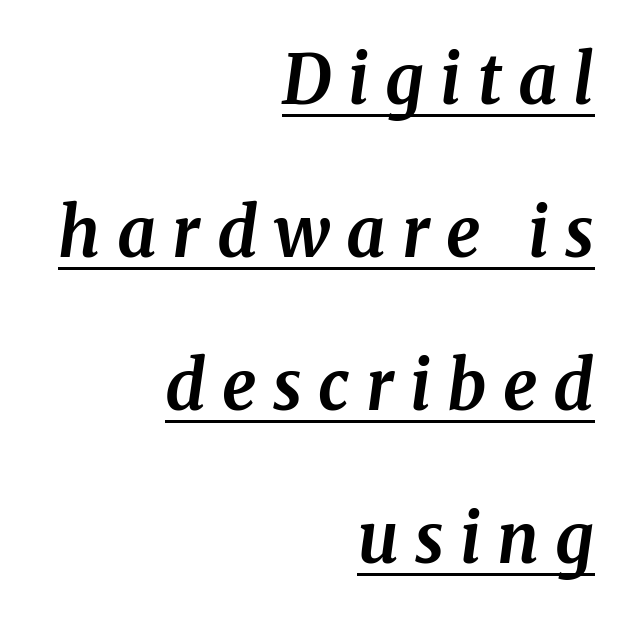
The image shows 68 px bold serif type, italic (leaning right); set right-aligned, loose line spacing (2.25x), unusually wide letter spacing (+0.24 em), underlined; medium stroke contrast and a medium x-height.
